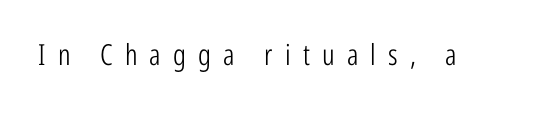
The image shows 29 px light, condensed sans-serif type, upright; set unusually wide letter spacing (+0.42 em), not underlined; low stroke contrast and a medium x-height.
